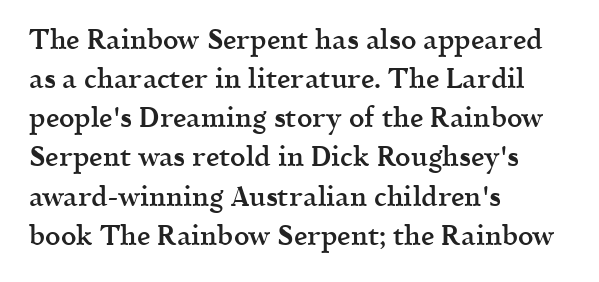
{"italic": "no", "bold": "semi", "underline": "no", "align": "left", "line_spacing": "normal", "line_spacing_ratio": 1.45, "letter_spacing": "normal", "letter_spacing_em": 0.0, "glyph_px": 27}
